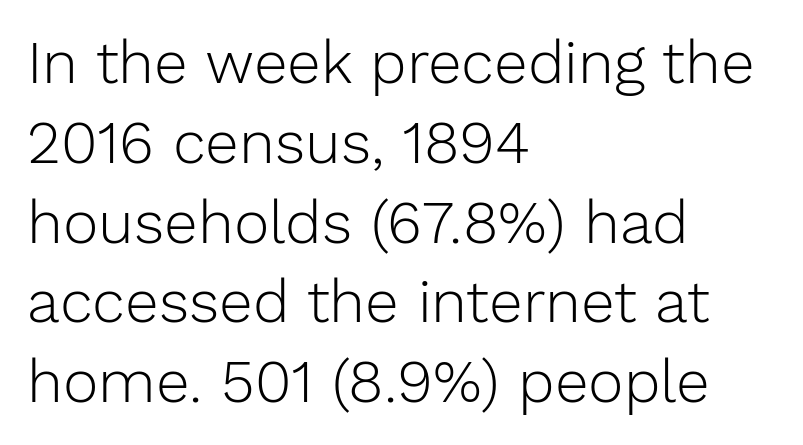
Q: Is the text bold? A: No.
Q: Is the text italic (slanted)? A: No, it is upright.
Q: Is the typeface a serif or a sans-serif typeface? A: Sans-serif.
Q: Is the text underlined? A: No.
Q: How is the paragraph aligned? A: Left-aligned.
Q: Is the spacing between letters normal or unusually wide? A: Normal.
Q: Is the spacing between lines tight, normal or loose? A: Normal.
Q: Width (condensed, normal, or wide)? A: Normal.
Q: Stroke contrast? A: Low.
Q: x-height? A: Medium.
Q: Monospaced? A: No.
